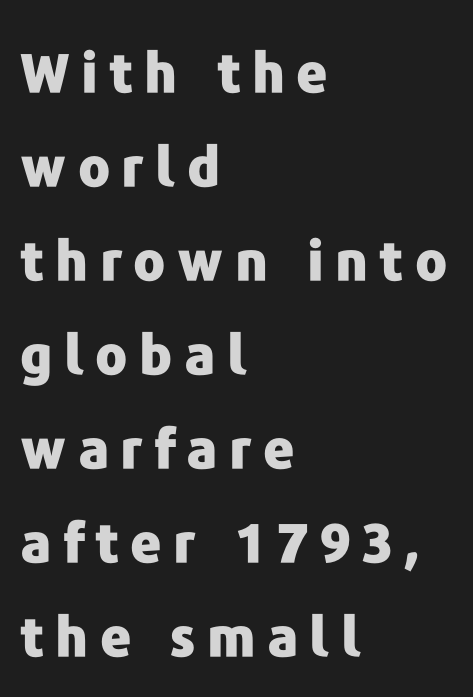
Check the space under the baseline: it is left empty. A student would call this left alignment; a typographer would say flush left, rag right. Observe the absence of serifs on each vertical stroke in this sample. Emphasis by weight is at full strength: bold.
